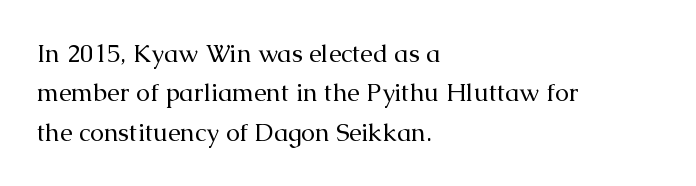
This block has exactly the height ordinary leading produces. Heft: none added — not bold. The face used here is rendered with its standard letterfit. Horizontally, the lines are justified to the leading edge only.
